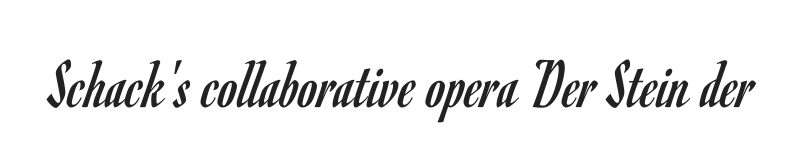
The image shows 70 px regular-weight, condensed sans-serif type; set normal letter spacing, not underlined; low stroke contrast and a small x-height.
